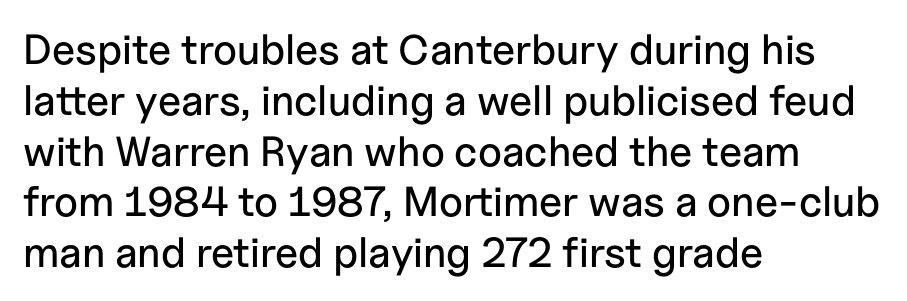
Q: Is the text italic (slanted)? A: No, it is upright.
Q: Is the typeface a serif or a sans-serif typeface? A: Sans-serif.
Q: Is the text underlined? A: No.
Q: How is the paragraph aligned? A: Left-aligned.
Q: Is the spacing between letters normal or unusually wide? A: Normal.
Q: Width (condensed, normal, or wide)? A: Normal.
Q: Stroke contrast? A: Low.
Q: x-height? A: Medium.
Q: Monospaced? A: No.
